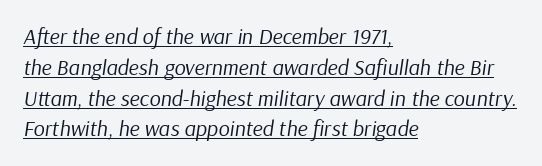
There is no visible air inserted between adjacent glyphs. You can see a thin bar hugging the bottom of the glyphs. One-word summary of the alignment: left. Stems here are at most as thick as an everyday book face. Posture: slanted.
